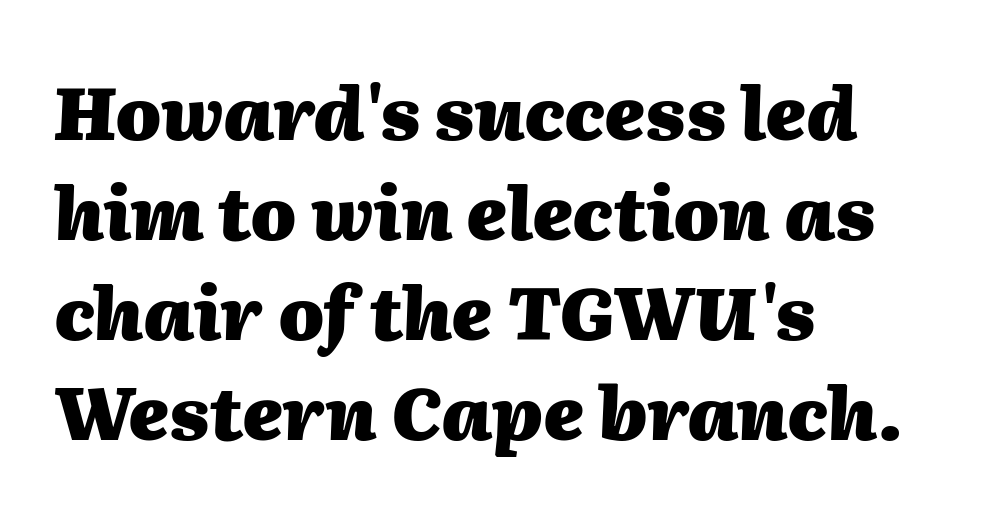
Q: Is the text bold? A: Yes.
Q: Is the text italic (slanted)? A: Yes, it leans right by about 2 degrees.
Q: Is the text underlined? A: No.
Q: How is the paragraph aligned? A: Left-aligned.
Q: Is the spacing between letters normal or unusually wide? A: Normal.
Q: Is the spacing between lines tight, normal or loose? A: Normal.
Q: Width (condensed, normal, or wide)? A: Normal.
Q: Stroke contrast? A: Medium.
Q: x-height? A: Medium.
Q: Monospaced? A: No.
